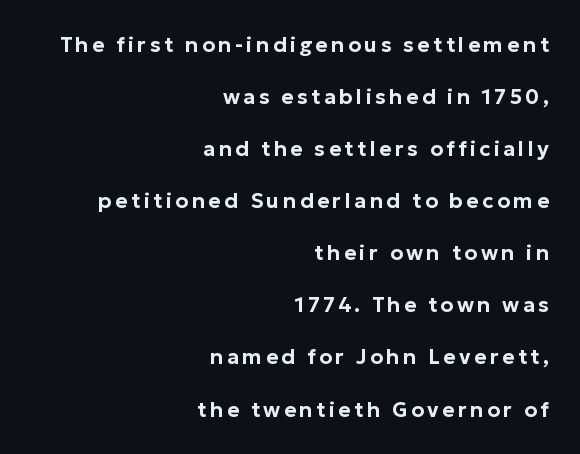
The image shows 21 px text type, upright; set right-aligned, loose line spacing (2.48x), not underlined.
